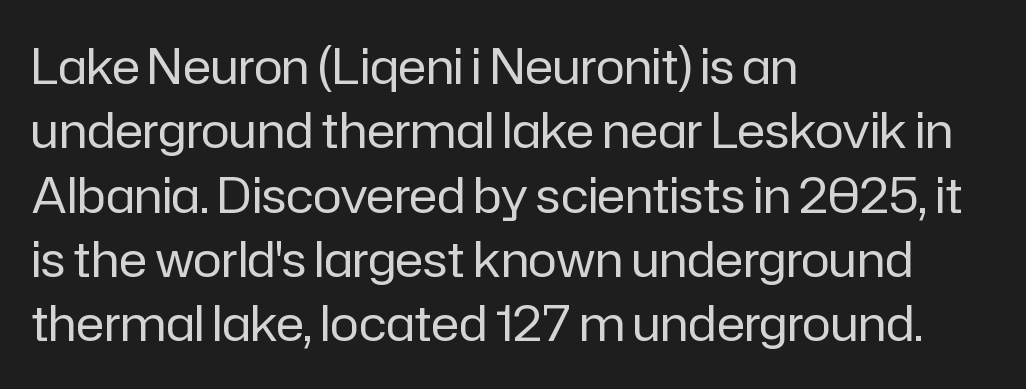
The image shows 48 px regular-weight sans-serif type, upright; set left-aligned, normal line spacing (1.34x), normal letter spacing, not underlined; low stroke contrast and a medium x-height.
